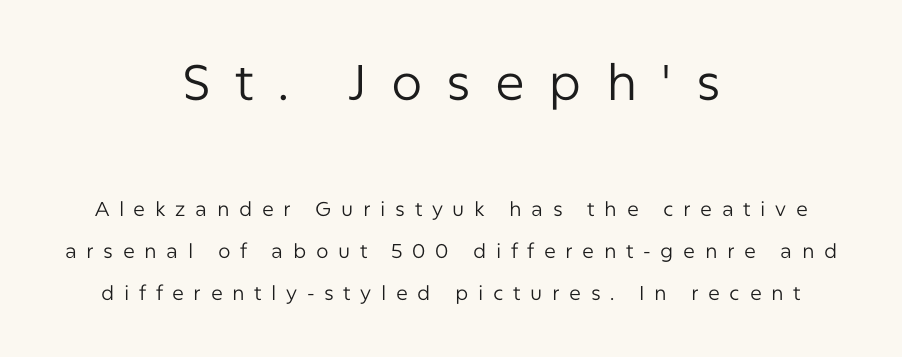
{"serif": "no", "italic": "no", "bold": "no", "weight": "regular", "width": "normal", "stroke_contrast": "low", "x_height": "medium", "monospaced": "no", "underline": "no", "align": "center", "line_spacing": "loose", "line_spacing_ratio": 2.1, "letter_spacing": "wide", "letter_spacing_em": 0.48, "larger_block": "first", "size_ratio": 2.5, "glyph_px": 50}
